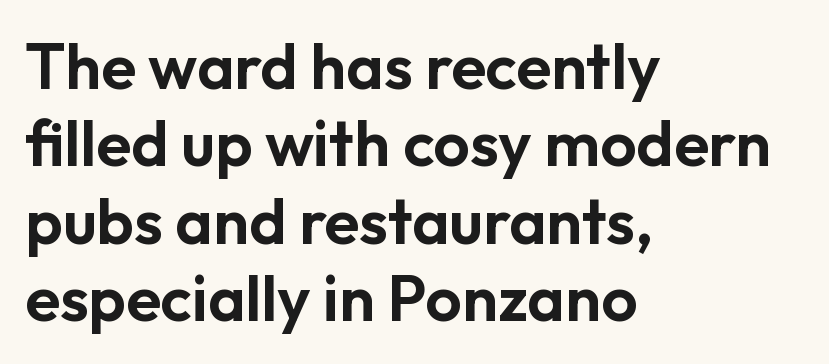
Grotesque or geometric, the face here clearly has no serifs. Line beginnings align vertically; line endings do not. The specimen reads as upright at a glance. The horizontal fit of the characters is conventional and even. Varying glyph widths throughout — classic text-font behaviour.
